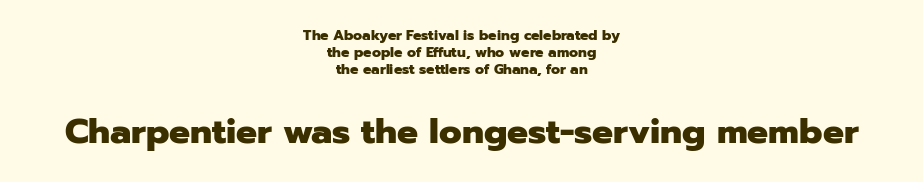
Q: Is the text bold? A: Yes.
Q: Is the text italic (slanted)? A: No, it is upright.
Q: Is the typeface a serif or a sans-serif typeface? A: Sans-serif.
Q: Is the text underlined? A: No.
Q: How is the paragraph aligned? A: Centered.
Q: Is the spacing between letters normal or unusually wide? A: Normal.
Q: Which block of text is set in a larger size, the first (top) or the second (bottom)? A: The second (bottom) one.
Q: Width (condensed, normal, or wide)? A: Normal.
Q: Stroke contrast? A: Low.
Q: x-height? A: Medium.
Q: Monospaced? A: No.
